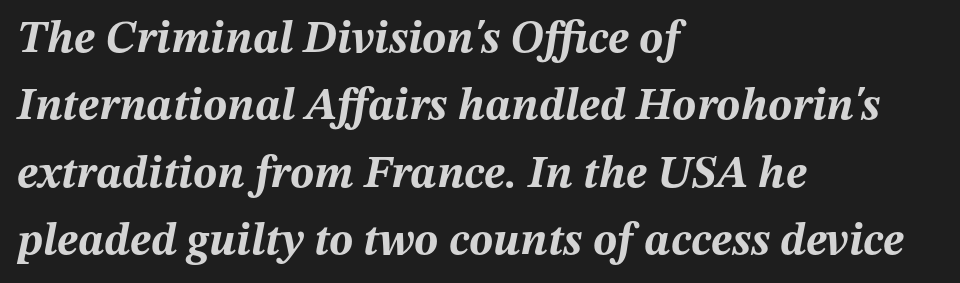
{"italic": "yes", "lean": "right", "slant_degrees": 12, "bold": "yes", "weight": "bold", "width": "normal", "stroke_contrast": "medium", "x_height": "medium", "monospaced": "no", "underline": "no", "align": "left", "line_spacing": "normal", "line_spacing_ratio": 1.5, "letter_spacing": "normal", "letter_spacing_em": 0.0, "glyph_px": 45}
